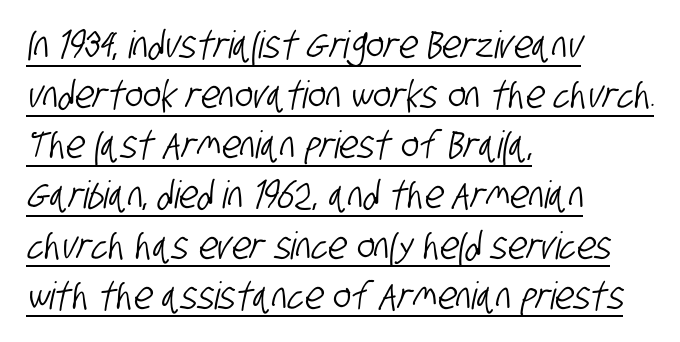
The image shows 38 px condensed sans-serif type; set left-aligned, normal line spacing (1.32x), normal letter spacing, underlined; low stroke contrast and a large x-height.
